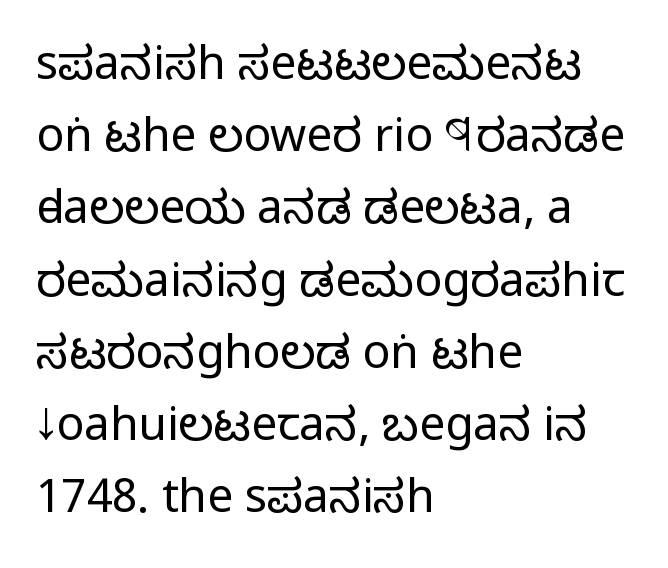
{"serif": "no", "italic": "no", "bold": "no", "weight": "regular", "width": "condensed", "stroke_contrast": "low", "x_height": "large", "monospaced": "no", "underline": "no", "align": "left", "line_spacing": "normal", "line_spacing_ratio": 1.57, "letter_spacing": "normal", "letter_spacing_em": 0.0, "glyph_px": 46}
